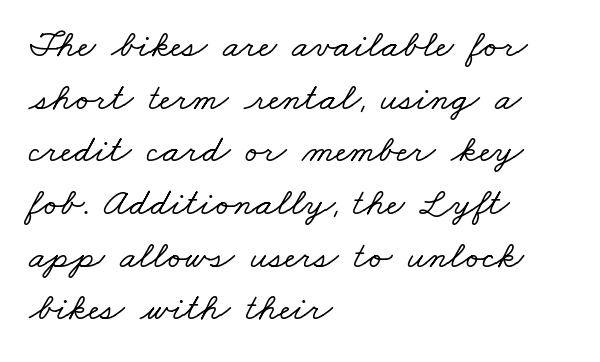
Caption: standard tracking, unaltered. Leftover space on each line is placed entirely after the last word. This sample uses a serif face. The vertical gap from one line to the next is medium. Each letter keeps its own natural width here, so spacing adapts to shape. Descenders are the only things crossing below the line.
